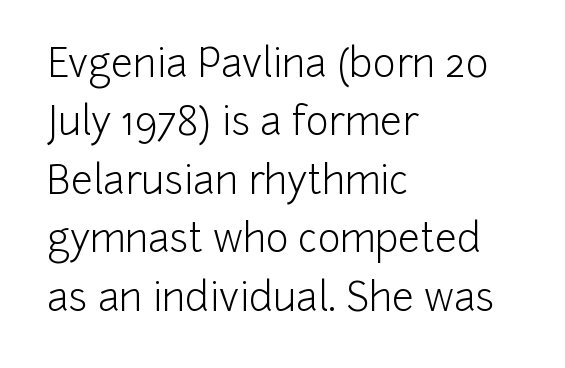
Characters remain perfectly vertical along every line. Classification — sans serif. These lines stack with their left ends in a neat column. A clean baseline with only descenders dipping below it. No extra ink here — the face is not bold. Do the characters align in a grid? No, the font is proportional.
